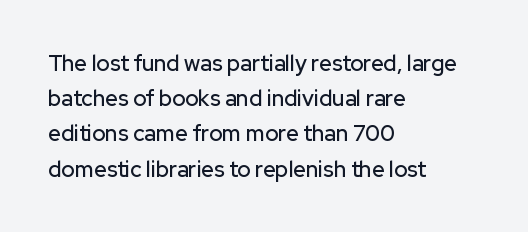
Q: Is the text italic (slanted)? A: No, it is upright.
Q: Is the text underlined? A: No.
Q: How is the paragraph aligned? A: Left-aligned.
Q: Is the spacing between letters normal or unusually wide? A: Normal.
Q: Is the spacing between lines tight, normal or loose? A: Normal.
